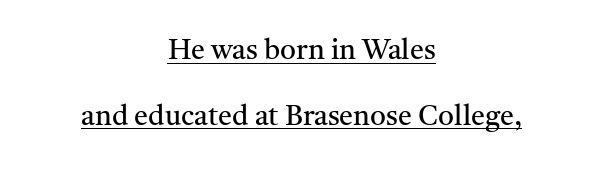
The lines in this sample share a center point and differ in where they start and stop. Weight: in the light-to-regular range. There is no visible air inserted between adjacent glyphs. Stroke terminals: seriffed. Notice how a bar underscores the lettering throughout.
